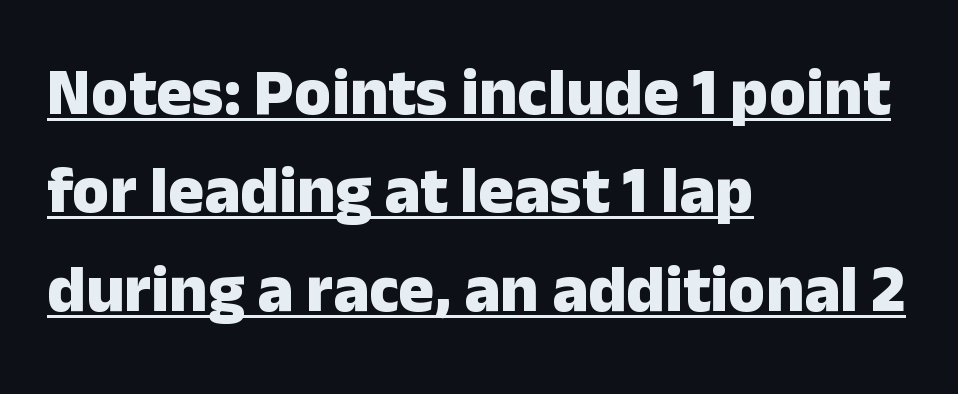
The specimen includes a rule beneath the text block's lines. Here the designer chose a conventional face with non-uniform glyph widths. Horizontal alignment here is leftward, the default for most running prose. This block has exactly the height ordinary leading produces. The glyphs have the mass of a bold cut. You can tell from the bare stems that sans-serif type was used.
